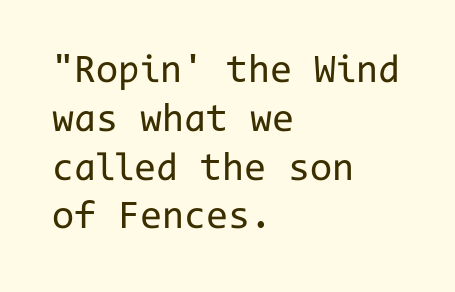
The image shows 40 px regular-weight sans-serif type, upright, monospaced; set left-aligned, line spacing 1.22x, normal letter spacing, not underlined; low stroke contrast and a medium x-height.
